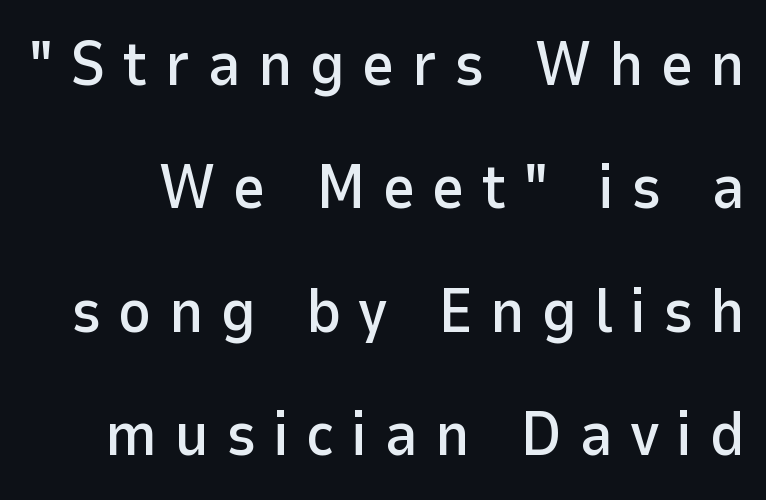
Q: Is the text italic (slanted)? A: No, it is upright.
Q: Is the typeface a serif or a sans-serif typeface? A: Sans-serif.
Q: Is the text underlined? A: No.
Q: Is the spacing between letters normal or unusually wide? A: Unusually wide.
Q: Is the spacing between lines tight, normal or loose? A: Loose.
Q: Width (condensed, normal, or wide)? A: Normal.
Q: Stroke contrast? A: Low.
Q: x-height? A: Medium.
Q: Monospaced? A: No.
